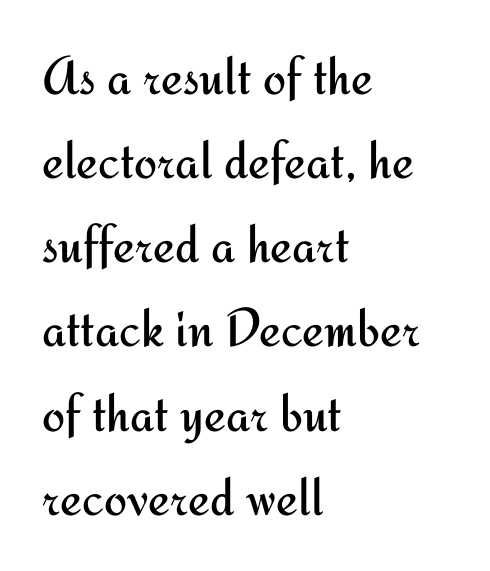
{"serif": "no", "italic": "no", "bold": "no", "weight": "regular", "width": "normal", "stroke_contrast": "medium", "x_height": "small", "monospaced": "no", "underline": "no", "align": "left", "line_spacing": "normal", "line_spacing_ratio": 1.53, "letter_spacing": "normal", "letter_spacing_em": 0.0, "glyph_px": 55}
